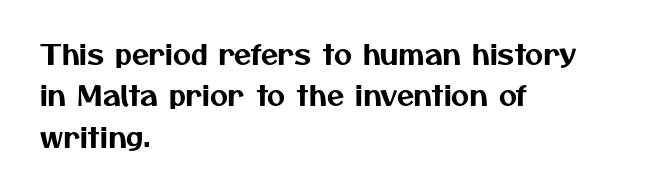
{"serif": "no", "width": "normal", "stroke_contrast": "medium", "x_height": "medium", "monospaced": "no", "underline": "no", "align": "left", "line_spacing": "normal", "line_spacing_ratio": 1.48, "letter_spacing": "normal", "letter_spacing_em": 0.0, "glyph_px": 28}
